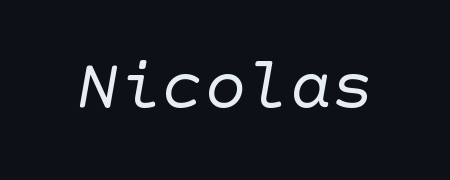
Characters follow at the spacing the type designer built in. The strokes are not fattened; the text isn't bold. The face used here is a sans, in the tradition of grotesques and geometrics. Words float on clear page, feet unadorned.
